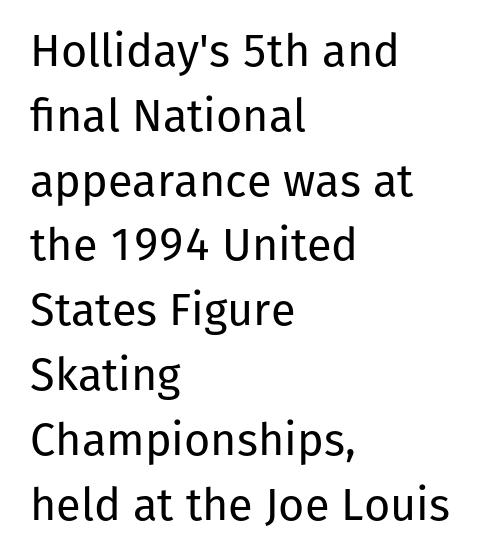
The image shows 45 px regular-weight sans-serif type, upright; set left-aligned, normal line spacing (1.44x), normal letter spacing, not underlined; low stroke contrast and a medium x-height.
